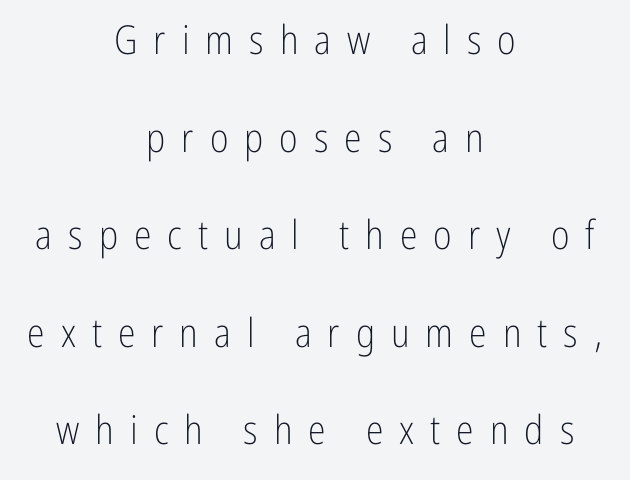
The image shows 40 px light, condensed sans-serif type, upright; set centered, loose line spacing (2.44x), unusually wide letter spacing (+0.4 em), not underlined; low stroke contrast and a medium x-height.
